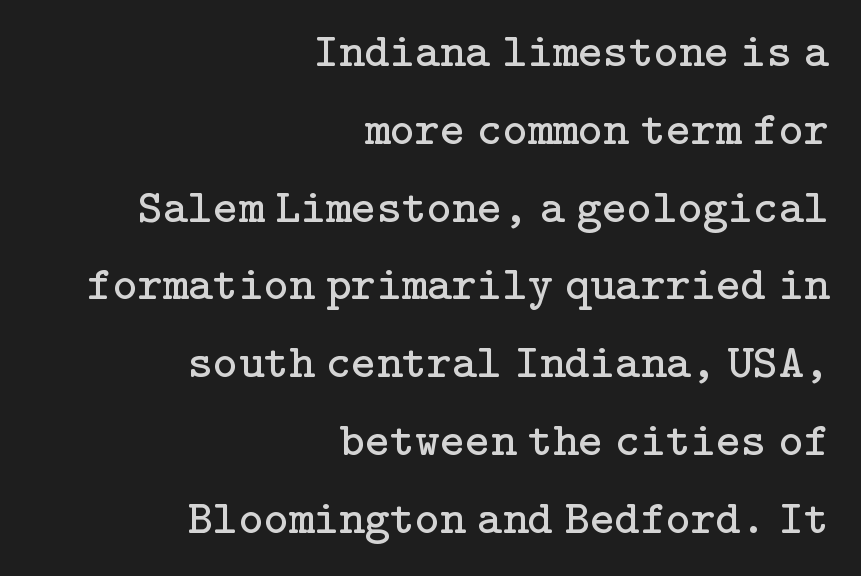
{"serif": "yes", "italic": "no", "bold": "no", "weight": "regular", "width": "normal", "stroke_contrast": "low", "x_height": "medium", "underline": "no", "align": "right", "line_spacing": "normal", "line_spacing_ratio": 1.62, "letter_spacing": "normal", "letter_spacing_em": 0.0, "glyph_px": 48}
